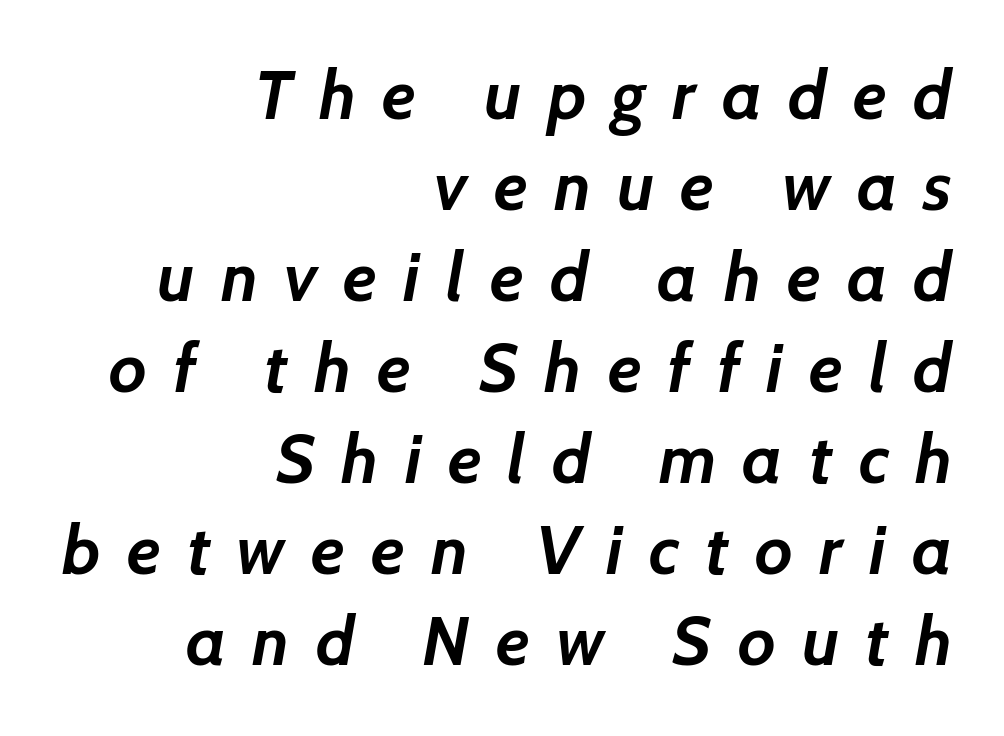
{"serif": "no", "bold": "yes", "weight": "semibold", "width": "normal", "stroke_contrast": "low", "x_height": "medium", "monospaced": "no", "underline": "no", "align": "right", "line_spacing": "normal", "line_spacing_ratio": 1.32, "letter_spacing": "wide", "letter_spacing_em": 0.38, "glyph_px": 69}
